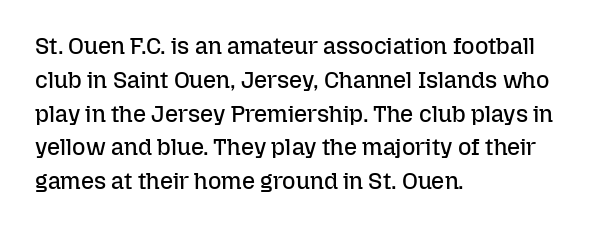
Q: Is the text bold? A: No.
Q: Is the text italic (slanted)? A: No, it is upright.
Q: Is the text underlined? A: No.
Q: How is the paragraph aligned? A: Left-aligned.
Q: Is the spacing between letters normal or unusually wide? A: Normal.
Q: Is the spacing between lines tight, normal or loose? A: Normal.
